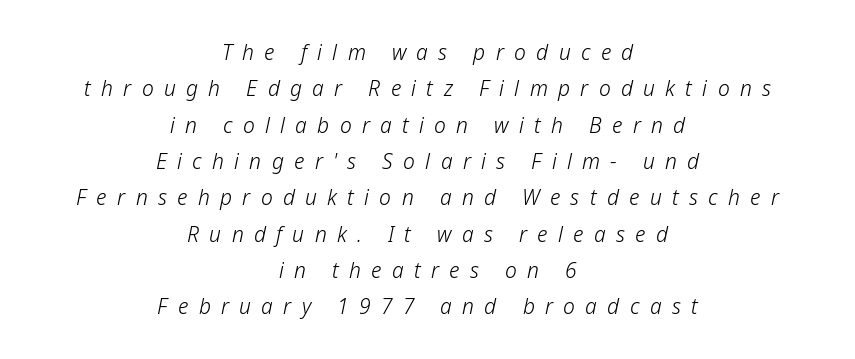
Q: Is the text bold? A: No.
Q: Is the text italic (slanted)? A: Yes, it leans right by about 12 degrees.
Q: Is the text underlined? A: No.
Q: How is the paragraph aligned? A: Centered.
Q: Is the spacing between letters normal or unusually wide? A: Unusually wide.
